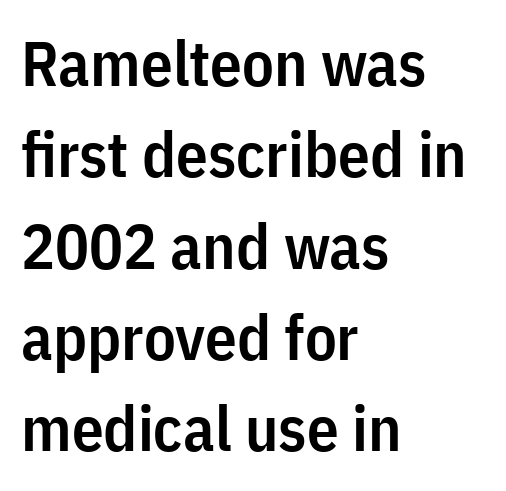
Ordinary non-slanted type is in use. A normal amount of white space separates one row of letters from the next. A typesetter would call this proportional, since set widths differ per character. A somewhat darkened texture: the type is semibold rather than bold. Decoration check: the copy has no underline. The lines in this sample share a left origin and differ only in where they stop.
